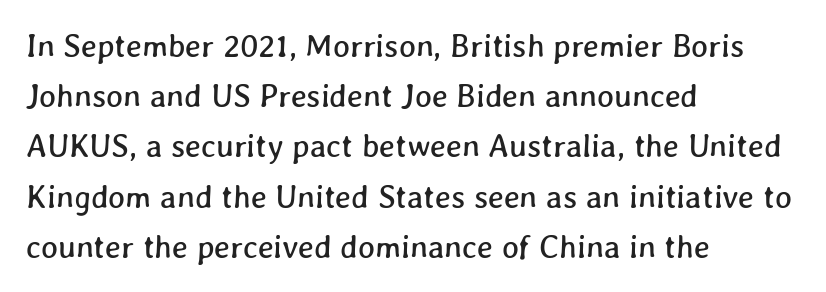
The rendering keeps characters at their native spacing. Horizontal bands of white between lines are of average thickness. Honestly, there is no underline to notice here at all. This sample has the flowing, uneven cadence of proportional lettering. Each line starts at the same left margin while the right side varies.
